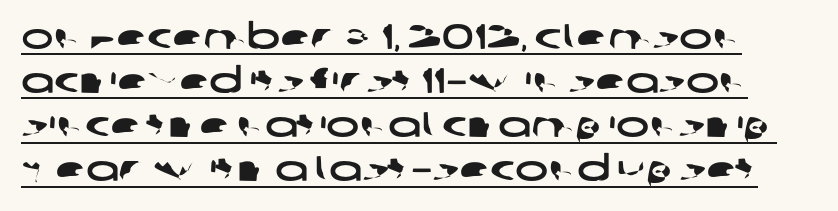
Q: Is the typeface a serif or a sans-serif typeface? A: Sans-serif.
Q: Is the text underlined? A: Yes.
Q: Is the spacing between letters normal or unusually wide? A: Normal.
Q: Is the spacing between lines tight, normal or loose? A: Normal.
Q: Width (condensed, normal, or wide)? A: Wide.
Q: Stroke contrast? A: Low.
Q: x-height? A: Large.
Q: Monospaced? A: No.
